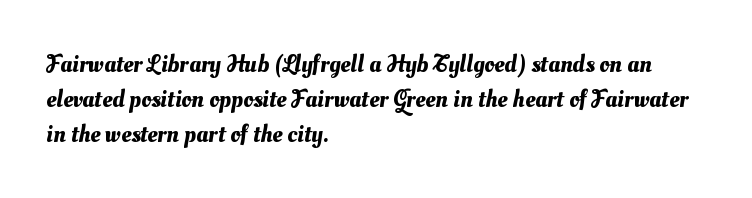
{"underline": "no", "align": "left", "line_spacing": "normal", "line_spacing_ratio": 1.4, "letter_spacing": "normal", "letter_spacing_em": 0.0, "glyph_px": 25}
